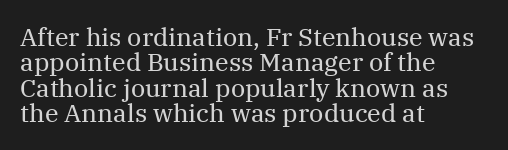
Q: Is the text bold? A: No.
Q: Is the text italic (slanted)? A: No, it is upright.
Q: Is the text underlined? A: No.
Q: How is the paragraph aligned? A: Left-aligned.
Q: Is the spacing between letters normal or unusually wide? A: Normal.
Q: Is the spacing between lines tight, normal or loose? A: Tight.
